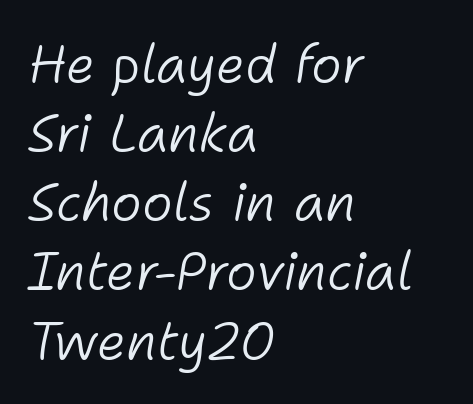
{"italic": "yes", "lean": "right", "slant_degrees": 11, "bold": "no", "weight": "light", "width": "normal", "stroke_contrast": "low", "x_height": "medium", "monospaced": "no", "underline": "no", "align": "left", "line_spacing": "normal", "line_spacing_ratio": 1.33, "letter_spacing": "normal", "letter_spacing_em": 0.0, "glyph_px": 52}
